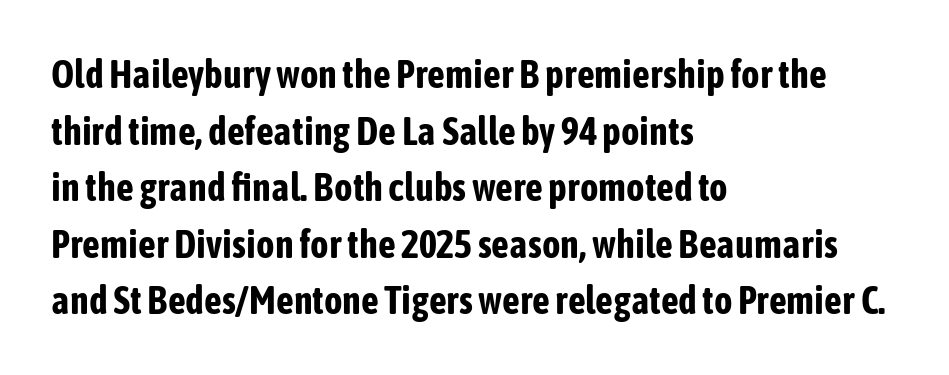
{"serif": "no", "italic": "no", "bold": "yes", "weight": "bold", "width": "condensed", "stroke_contrast": "low", "x_height": "medium", "monospaced": "no", "underline": "no", "align": "left", "line_spacing": "normal", "line_spacing_ratio": 1.45, "letter_spacing": "normal", "letter_spacing_em": 0.0, "glyph_px": 39}
